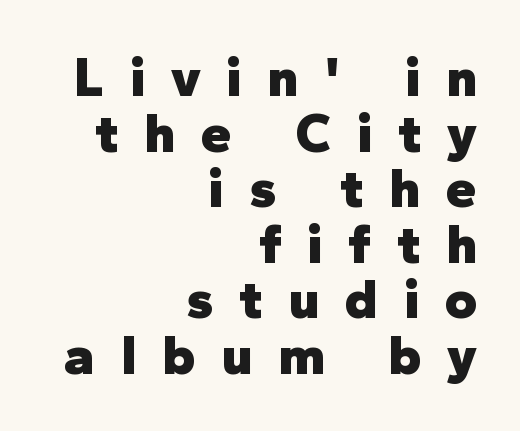
Q: Is the text bold? A: Yes.
Q: Is the text italic (slanted)? A: No, it is upright.
Q: Is the typeface a serif or a sans-serif typeface? A: Sans-serif.
Q: Is the text underlined? A: No.
Q: How is the paragraph aligned? A: Right-aligned.
Q: Is the spacing between letters normal or unusually wide? A: Unusually wide.
Q: Is the spacing between lines tight, normal or loose? A: Tight.
Q: Width (condensed, normal, or wide)? A: Normal.
Q: Stroke contrast? A: Low.
Q: x-height? A: Medium.
Q: Monospaced? A: No.
